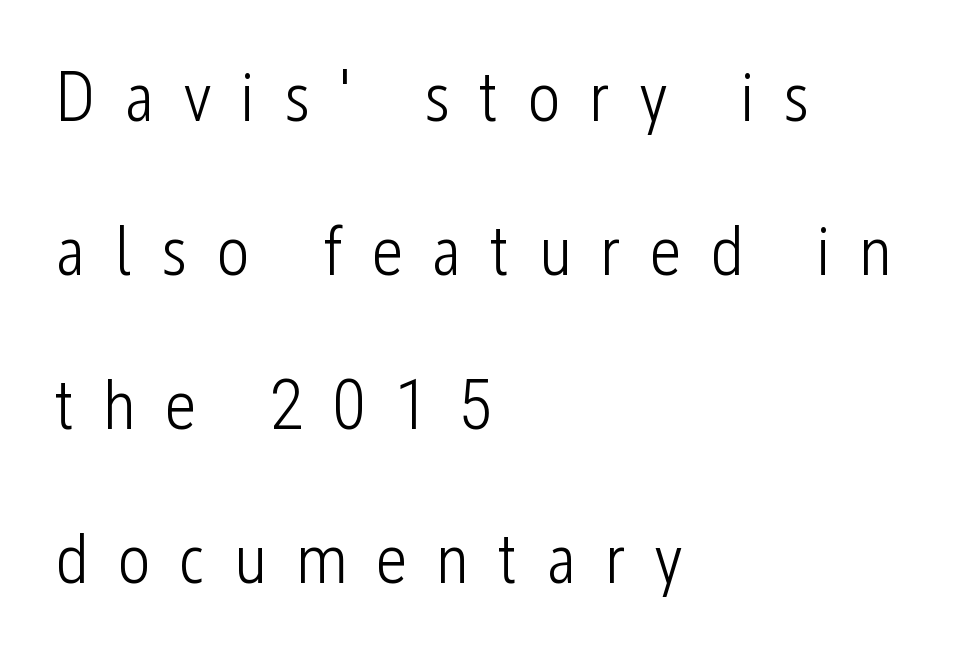
Q: Is the text bold? A: No.
Q: Is the text italic (slanted)? A: No, it is upright.
Q: Is the typeface a serif or a sans-serif typeface? A: Sans-serif.
Q: Is the text underlined? A: No.
Q: How is the paragraph aligned? A: Left-aligned.
Q: Is the spacing between letters normal or unusually wide? A: Unusually wide.
Q: Is the spacing between lines tight, normal or loose? A: Loose.
Q: Width (condensed, normal, or wide)? A: Condensed.
Q: Stroke contrast? A: Low.
Q: x-height? A: Medium.
Q: Monospaced? A: No.
